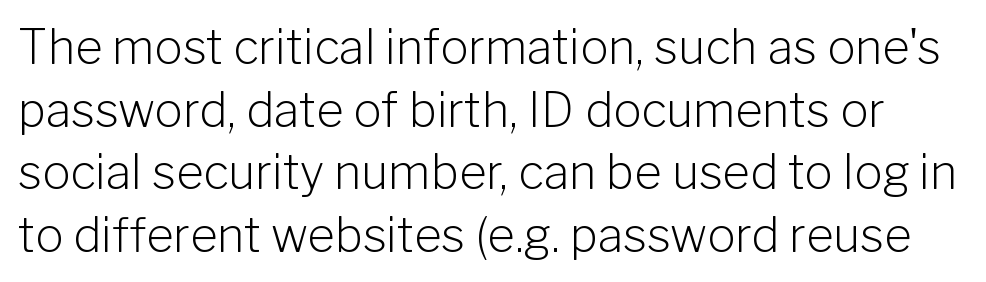
{"serif": "no", "italic": "no", "bold": "no", "weight": "light", "width": "normal", "stroke_contrast": "low", "x_height": "medium", "monospaced": "no", "underline": "no", "line_spacing": "normal", "line_spacing_ratio": 1.33, "letter_spacing": "normal", "letter_spacing_em": 0.0, "glyph_px": 47}
